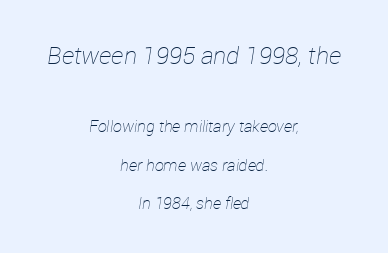
The image shows 24 px text type, italic (leaning right); set centered, loose line spacing (2.41x), normal letter spacing, not underlined; the first (top) block is 1.5x larger.
